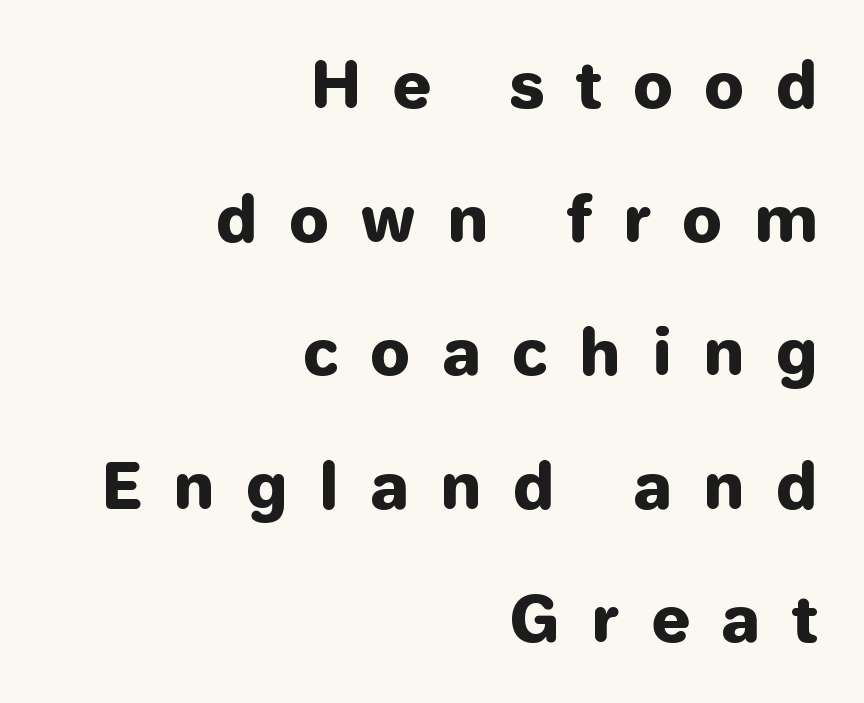
Proportional: the letters do not fall into vertical columns. A typesetter would mark this as roman, not italic. Characters follow at a spacing far wider than the type designer built in. Descenders hang freely into open space.
